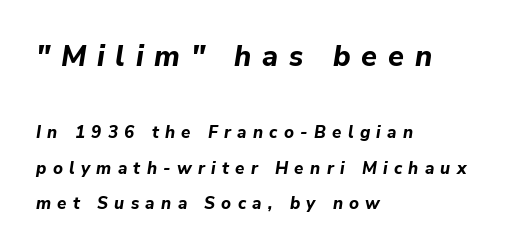
{"italic": "yes", "lean": "right", "slant_degrees": 9, "bold": "yes", "weight": "bold", "width": "normal", "stroke_contrast": "low", "x_height": "medium", "monospaced": "no", "underline": "no", "align": "left", "line_spacing": "loose", "line_spacing_ratio": 2.1, "letter_spacing": "wide", "letter_spacing_em": 0.37, "larger_block": "first", "size_ratio": 1.71, "glyph_px": 29}
